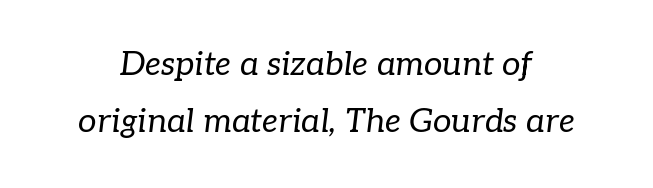
Q: Is the text bold? A: No.
Q: Is the text italic (slanted)? A: Yes, it leans right by about 7 degrees.
Q: Is the typeface a serif or a sans-serif typeface? A: Serif.
Q: Is the text underlined? A: No.
Q: Is the spacing between letters normal or unusually wide? A: Normal.
Q: Width (condensed, normal, or wide)? A: Normal.
Q: Stroke contrast? A: Low.
Q: x-height? A: Medium.
Q: Monospaced? A: No.
